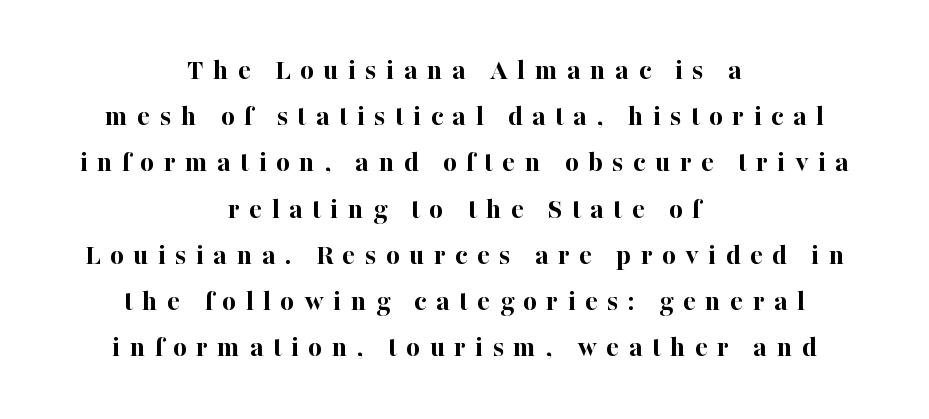
Posture: upright roman. A clean baseline with only descenders dipping below it. Horizontally, the lines are justified to the midpoint only. A typesetter would call this heavily tracked-out type. Do the characters align in a grid? No, the font is proportional.
